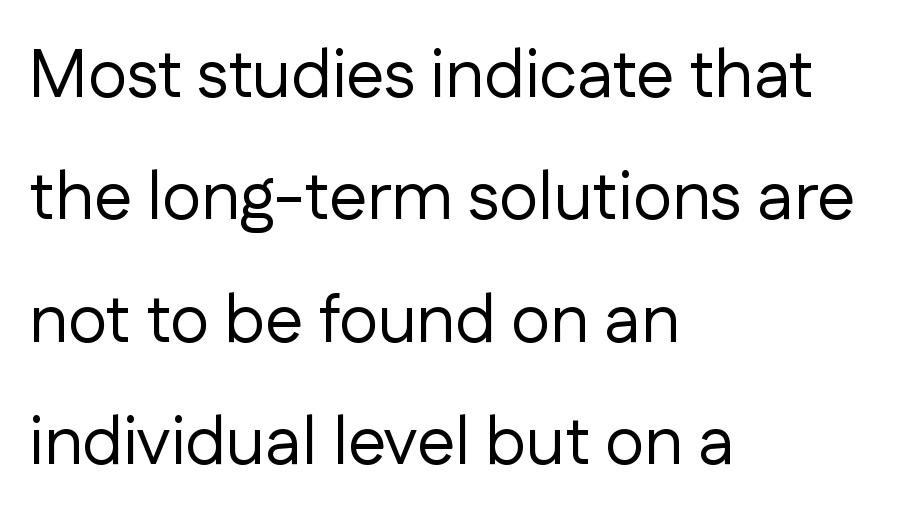
Think standard paragraph weight, or any step lighter than that. This sample has the flowing, uneven cadence of proportional lettering. Notice how the passage keeps a crisp vertical edge on the left only. The specimen reads as upright at a glance. The words here are not underlined. Typographically, this falls in the sans-serif category.
